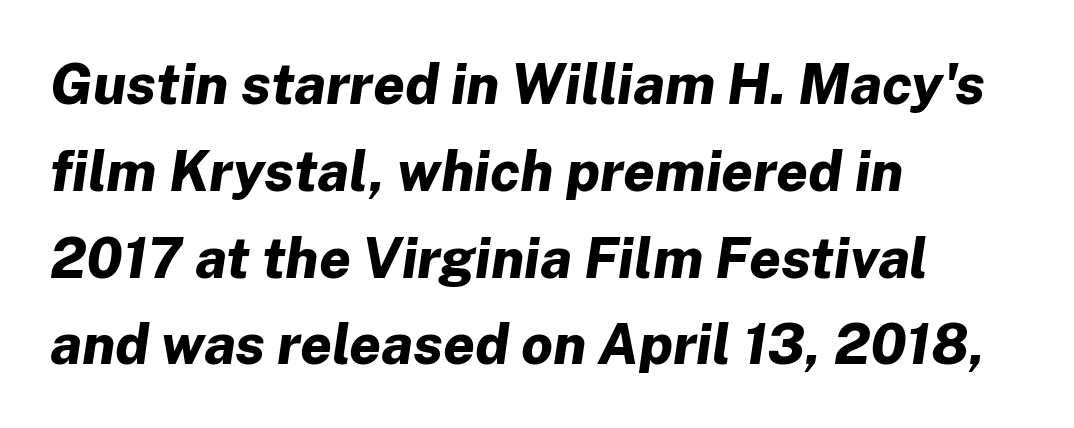
{"italic": "yes", "lean": "right", "slant_degrees": 8, "bold": "yes", "weight": "bold", "width": "normal", "stroke_contrast": "low", "x_height": "medium", "monospaced": "no", "underline": "no", "align": "left", "line_spacing": "normal", "line_spacing_ratio": 1.55, "letter_spacing": "normal", "letter_spacing_em": 0.0, "glyph_px": 56}
